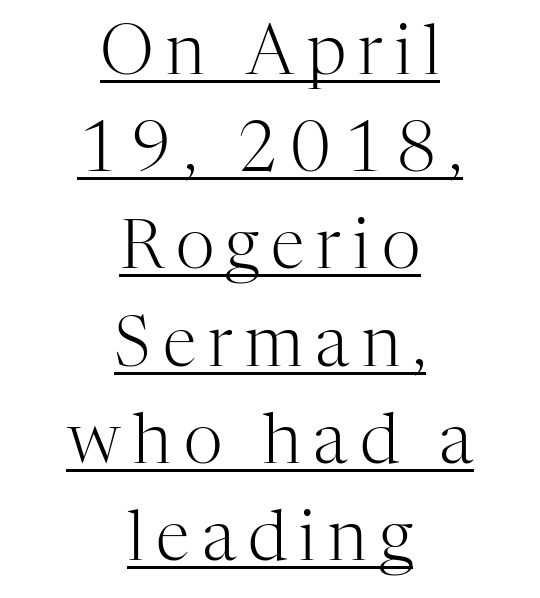
Q: Is the text bold? A: No.
Q: Is the text italic (slanted)? A: No, it is upright.
Q: Is the typeface a serif or a sans-serif typeface? A: Serif.
Q: Is the text underlined? A: Yes.
Q: How is the paragraph aligned? A: Centered.
Q: Is the spacing between lines tight, normal or loose? A: Normal.
Q: Width (condensed, normal, or wide)? A: Normal.
Q: Stroke contrast? A: High.
Q: x-height? A: Medium.
Q: Monospaced? A: No.
